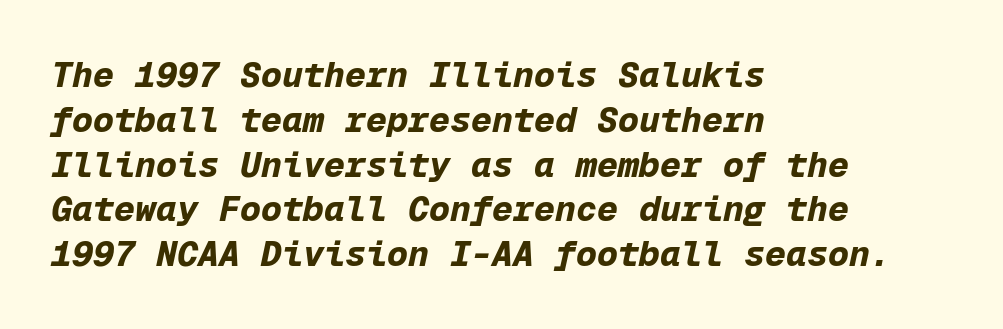
{"italic": "yes", "lean": "right", "slant_degrees": 12, "bold": "yes", "weight": "bold", "width": "normal", "stroke_contrast": "low", "x_height": "medium", "monospaced": "yes", "underline": "no", "align": "left", "line_spacing": "normal", "line_spacing_ratio": 1.28, "letter_spacing": "normal", "letter_spacing_em": 0.0, "glyph_px": 35}
